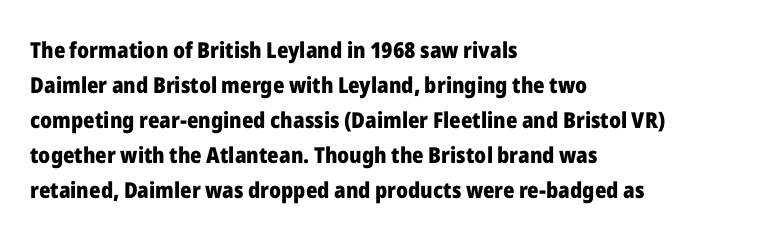
Q: Is the text bold? A: Yes.
Q: Is the text italic (slanted)? A: No, it is upright.
Q: Is the text underlined? A: No.
Q: How is the paragraph aligned? A: Left-aligned.
Q: Is the spacing between letters normal or unusually wide? A: Normal.
Q: Is the spacing between lines tight, normal or loose? A: Normal.
